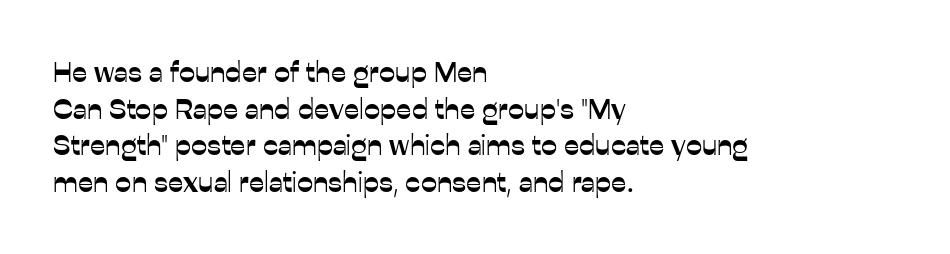
{"serif": "no", "italic": "no", "width": "normal", "stroke_contrast": "low", "x_height": "medium", "monospaced": "no", "underline": "no", "align": "left", "line_spacing": "normal", "line_spacing_ratio": 1.26, "letter_spacing": "normal", "letter_spacing_em": 0.0, "glyph_px": 29}
